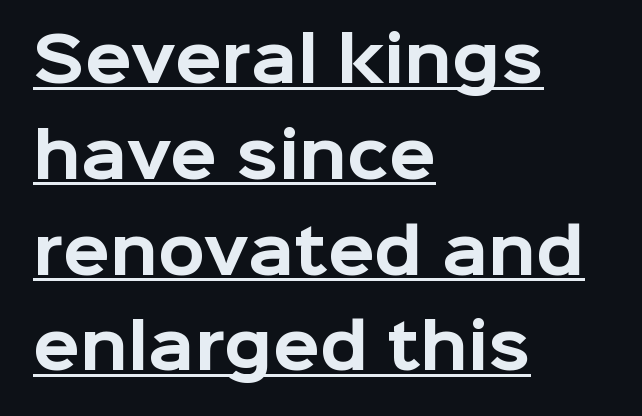
{"serif": "no", "italic": "no", "bold": "yes", "weight": "bold", "width": "normal", "stroke_contrast": "low", "x_height": "medium", "monospaced": "no", "underline": "yes", "align": "left", "line_spacing": "normal", "line_spacing_ratio": 1.57, "letter_spacing": "normal", "letter_spacing_em": 0.0, "glyph_px": 61}
